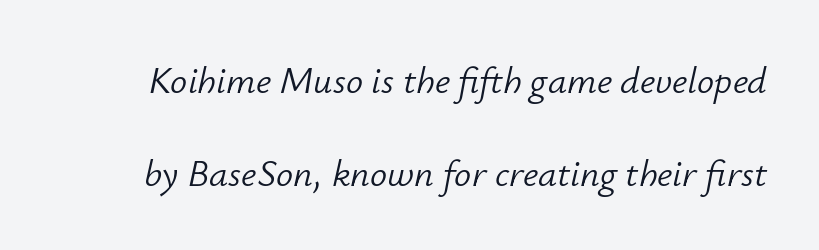
The image shows 38 px light type, italic (leaning right); set loose line spacing (2.46x), normal letter spacing, not underlined; low stroke contrast and a small x-height.
